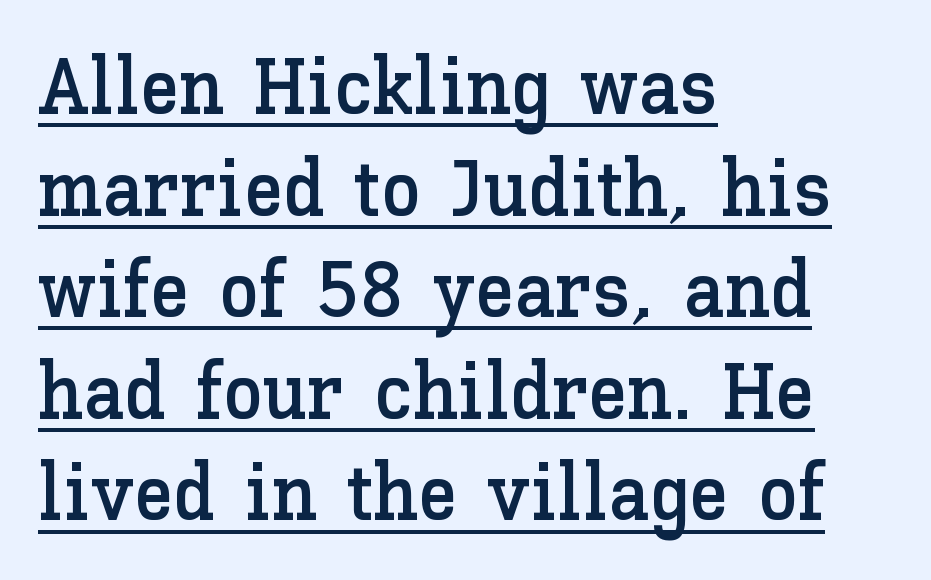
Character widths vary here, with narrow letters taking less room than wide ones. Compared with typical paragraphs, the rows here are spaced about the same. Ascenders rise straight up at ninety degrees. Beneath each row of characters lies a ruled line. Glyph-to-glyph distance matches everyday printed text.
